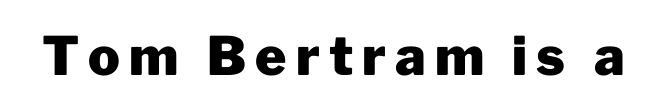
Q: Is the text bold? A: Yes.
Q: Is the text italic (slanted)? A: No, it is upright.
Q: Is the typeface a serif or a sans-serif typeface? A: Sans-serif.
Q: Is the text underlined? A: No.
Q: Width (condensed, normal, or wide)? A: Normal.
Q: Stroke contrast? A: Low.
Q: x-height? A: Medium.
Q: Monospaced? A: No.
